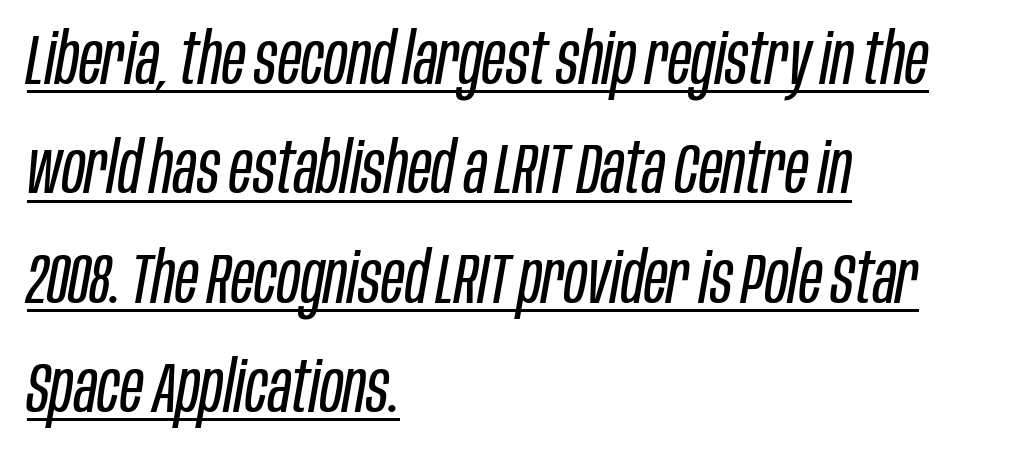
The image shows 71 px regular-weight, condensed type, italic (leaning right); set left-aligned, normal line spacing (1.54x), normal letter spacing, underlined; low stroke contrast and a large x-height.
